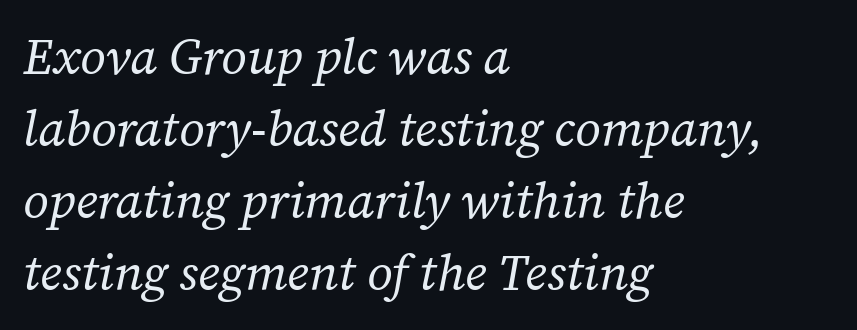
The image shows 50 px regular-weight serif type, italic (leaning right); set left-aligned, normal line spacing (1.44x), normal letter spacing, not underlined; low stroke contrast and a medium x-height.
